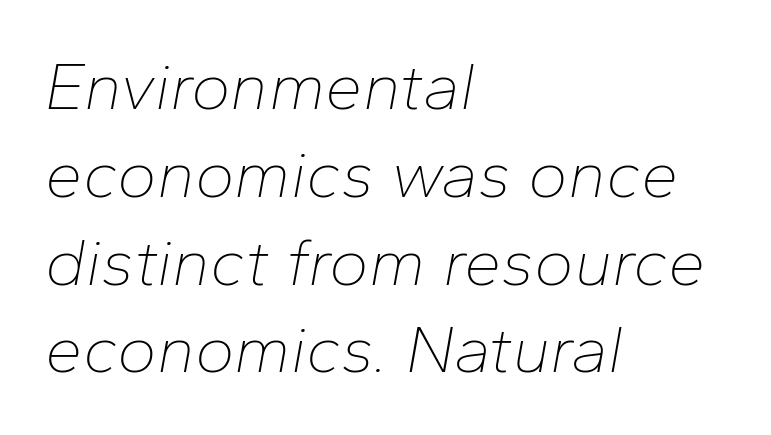
{"italic": "yes", "lean": "right", "slant_degrees": 10, "bold": "no", "weight": "thin", "width": "normal", "stroke_contrast": "low", "x_height": "medium", "monospaced": "no", "underline": "no", "align": "left", "line_spacing": "normal", "line_spacing_ratio": 1.31, "letter_spacing": "normal", "letter_spacing_em": 0.0, "glyph_px": 67}
